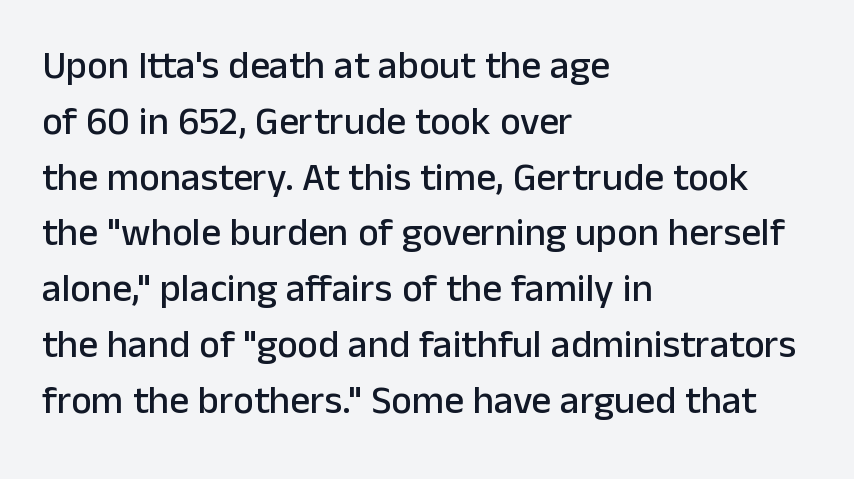
Q: Is the text italic (slanted)? A: No, it is upright.
Q: Is the typeface a serif or a sans-serif typeface? A: Sans-serif.
Q: Is the text underlined? A: No.
Q: How is the paragraph aligned? A: Left-aligned.
Q: Is the spacing between letters normal or unusually wide? A: Normal.
Q: Is the spacing between lines tight, normal or loose? A: Normal.
Q: Width (condensed, normal, or wide)? A: Normal.
Q: Stroke contrast? A: Low.
Q: x-height? A: Medium.
Q: Monospaced? A: No.
